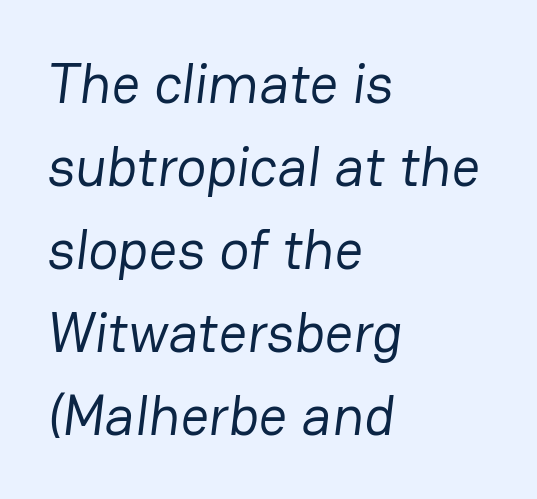
{"serif": "no", "bold": "no", "weight": "regular", "width": "normal", "stroke_contrast": "low", "x_height": "medium", "monospaced": "no", "underline": "no", "align": "left", "line_spacing": "normal", "line_spacing_ratio": 1.48, "letter_spacing": "normal", "letter_spacing_em": 0.0, "glyph_px": 56}
